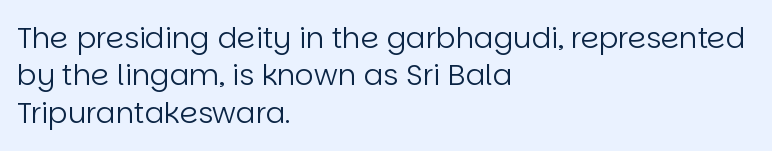
{"serif": "no", "italic": "no", "bold": "no", "weight": "regular", "width": "normal", "stroke_contrast": "low", "x_height": "large", "monospaced": "no", "underline": "no", "align": "left", "line_spacing": "normal", "line_spacing_ratio": 1.29, "letter_spacing": "normal", "letter_spacing_em": 0.0, "glyph_px": 29}
